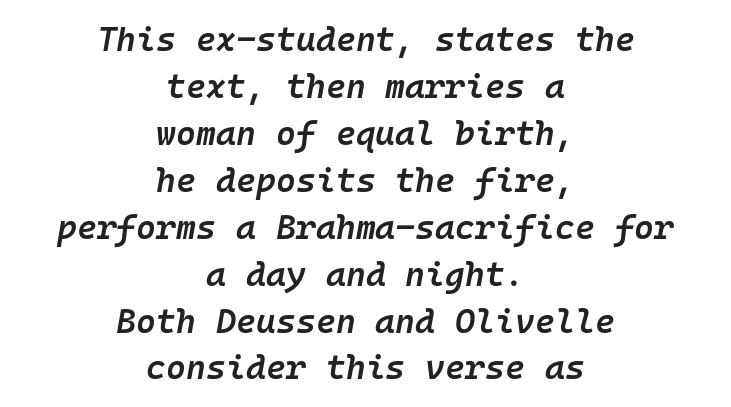
Look at the stroke-to-counter ratio: somewhat heavy, a semibold. The gap between lines stays unmarked. Think of a typewriter: that constant character pitch is what you see here. When letters slant like this, we call the style italic. This sample keeps an unexceptional amount of space between lines. This rendering uses center alignment, leaving both contours irregular but symmetric.
